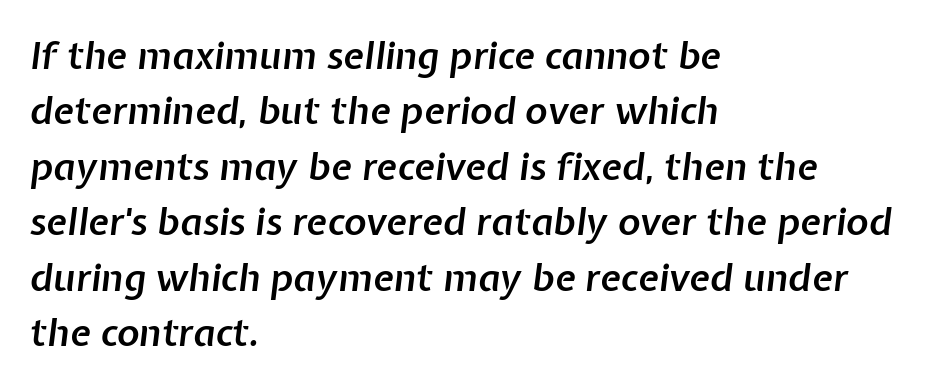
Q: Is the text bold? A: Semi-bold.
Q: Is the text italic (slanted)? A: Yes, it leans right by about 7 degrees.
Q: Is the text underlined? A: No.
Q: How is the paragraph aligned? A: Left-aligned.
Q: Is the spacing between letters normal or unusually wide? A: Normal.
Q: Is the spacing between lines tight, normal or loose? A: Normal.
Q: Width (condensed, normal, or wide)? A: Normal.
Q: Stroke contrast? A: Low.
Q: x-height? A: Medium.
Q: Monospaced? A: No.
